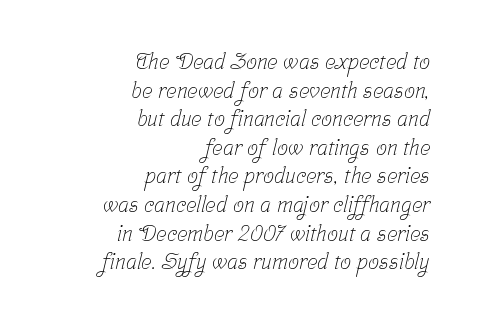
The image shows 22 px text type; set right-aligned, normal line spacing (1.3x), normal letter spacing, not underlined.
